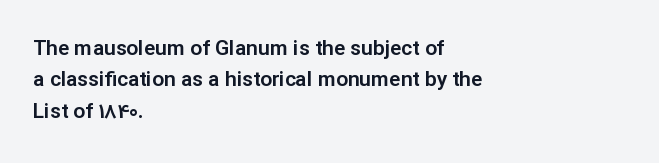
Unmarked baselines from the first word to the last. Every character sits straight up, as roman type does. The lines in this sample share a left origin and differ only in where they stop. Summary of vertical rhythm: regular, with standard interline spacing. Inter-character spacing is left at the font's built-in metrics.
